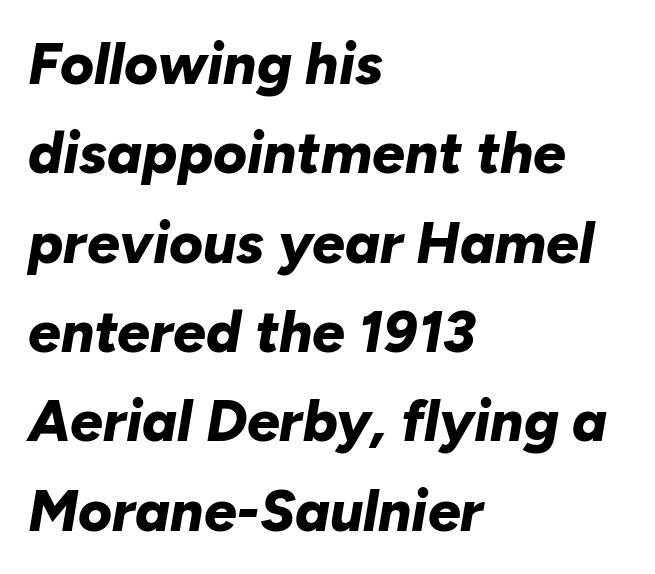
{"italic": "yes", "lean": "right", "slant_degrees": 10, "bold": "yes", "weight": "bold", "width": "normal", "stroke_contrast": "low", "x_height": "medium", "monospaced": "no", "underline": "no", "align": "left", "line_spacing": "normal", "line_spacing_ratio": 1.54, "letter_spacing": "normal", "letter_spacing_em": 0.0, "glyph_px": 58}
